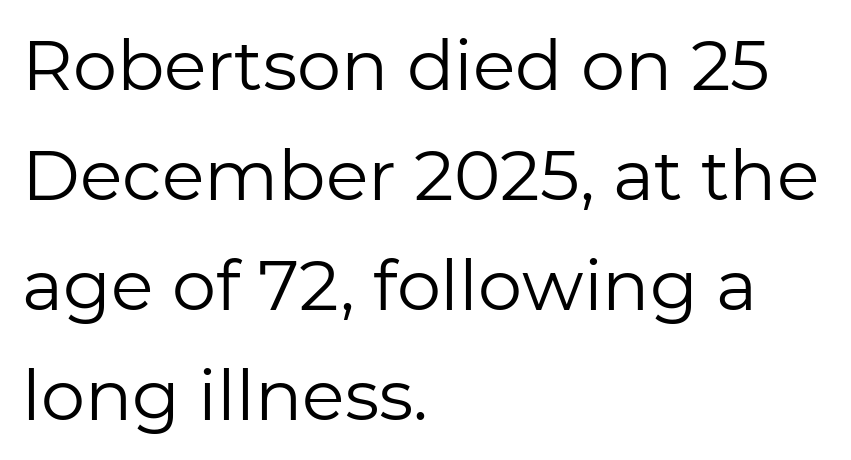
{"serif": "no", "italic": "no", "bold": "no", "weight": "regular", "width": "normal", "stroke_contrast": "low", "x_height": "medium", "monospaced": "no", "underline": "no", "align": "left", "line_spacing": "normal", "line_spacing_ratio": 1.57, "letter_spacing": "normal", "letter_spacing_em": 0.0, "glyph_px": 70}
